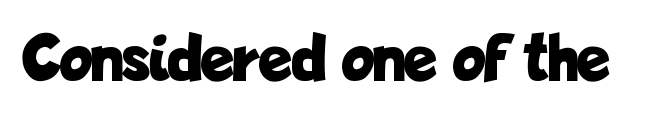
{"serif": "no", "italic": "no", "bold": "yes", "weight": "bold", "width": "condensed", "stroke_contrast": "low", "x_height": "medium", "monospaced": "no", "underline": "no", "letter_spacing": "normal", "letter_spacing_em": 0.0, "glyph_px": 68}
